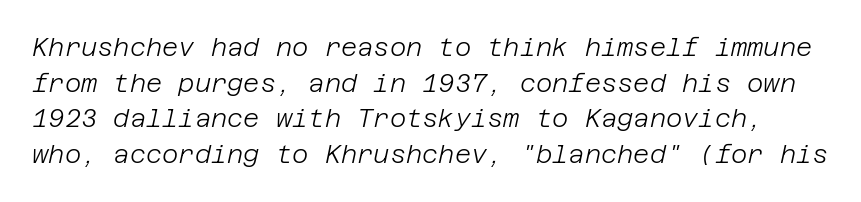
Every character sits at an angle, as italics do. Each row of text sits above clean, open space. Quick note: interline space is typical. The strokes are not fattened; the text isn't bold. Spacing between characters is what you'd get straight out of the box.
